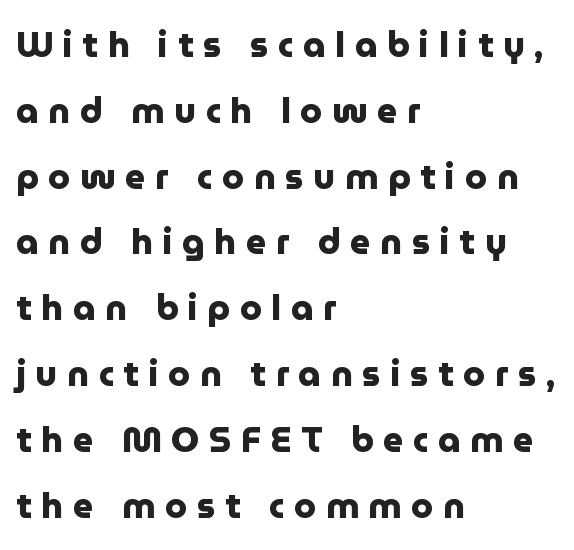
The strip under each line holds only bare page. Stroke terminals: plain, sans-serif. The letters advance in unequal steps, a hallmark of proportional type. This is roman type, the default non-slanted kind. Here the glyphs are tracked loosely, breaking word shapes into spaced letters.
